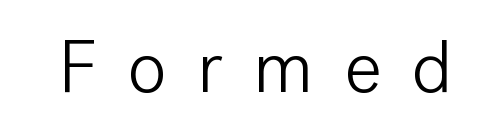
Examine the stroke ends and you'll find no serifs. Decoration check: the copy has no underline. Do the letters lean? They stand straight. The passage shown is not bold in any degree.
